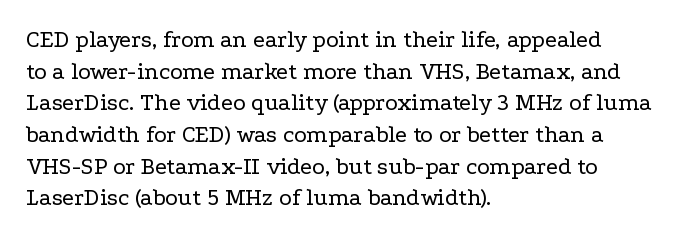
{"italic": "no", "bold": "no", "underline": "no", "align": "left", "line_spacing": "normal", "line_spacing_ratio": 1.32, "letter_spacing": "normal", "letter_spacing_em": 0.0, "glyph_px": 24}
